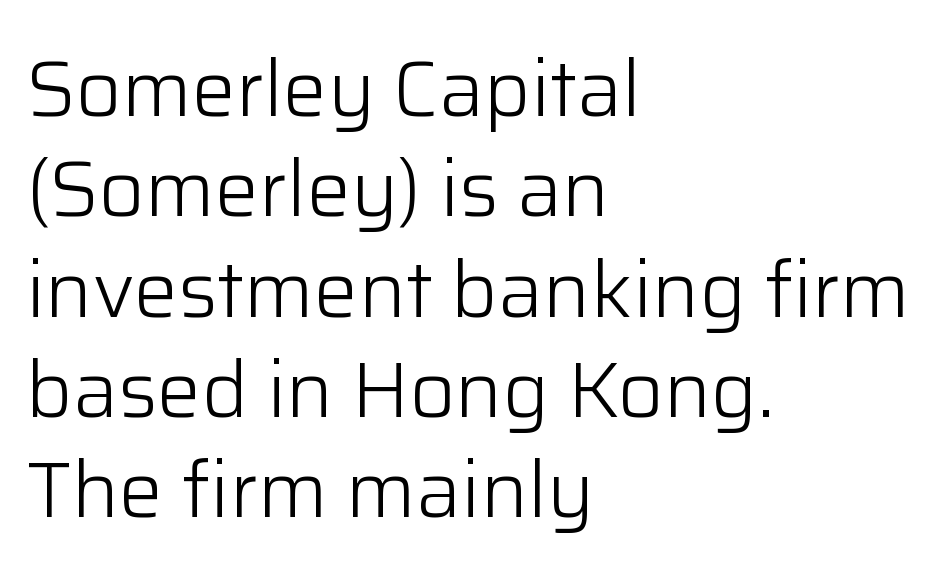
Lines of text with bare space underneath. A typesetter would call this proportional, since set widths differ per character. This is not heavy type; no bold has been used. The axis of the letterforms is exactly vertical. The passage shown is typeset with a sans-serif family. Horizontally, the lines are justified to the leading edge only.
